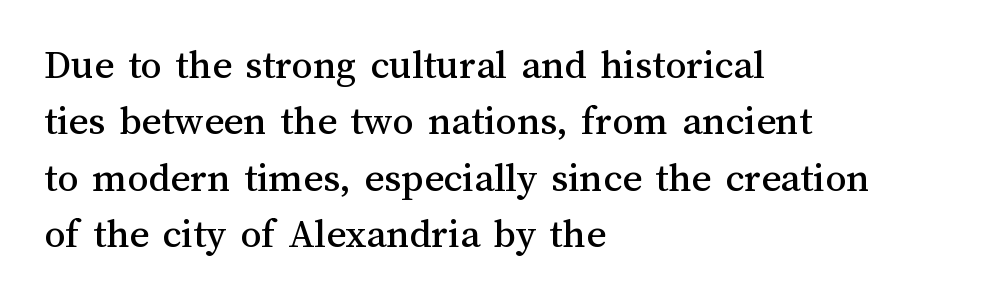
The compositor pushed each line to the left boundary. Each word holds together tightly as a unit, with standard inter-letter gaps. Underlining? Definitely not there. Leading: standard. The axis of the letterforms is exactly vertical.
